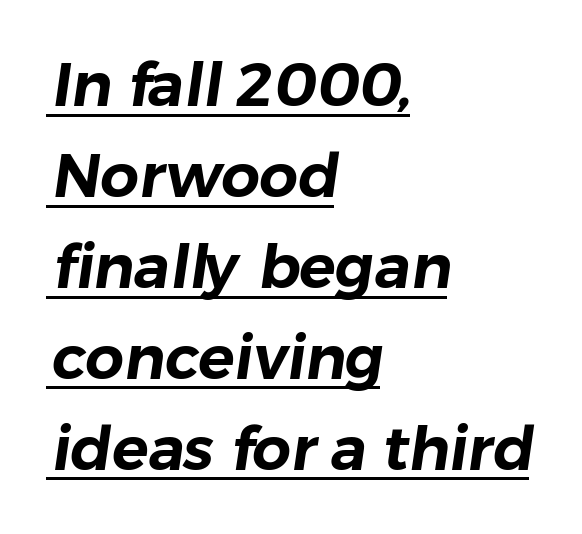
What stands out about the letter spacing? Nothing — it is the standard amount. The specimen includes a rule beneath the text block's lines. Students, observe: this is what conventionally led text looks like. Here the designer chose a conventional face with non-uniform glyph widths. You can tell from the bare stems that sans-serif type was used. Compared with a centered layout, this one pins lines to the left instead.
